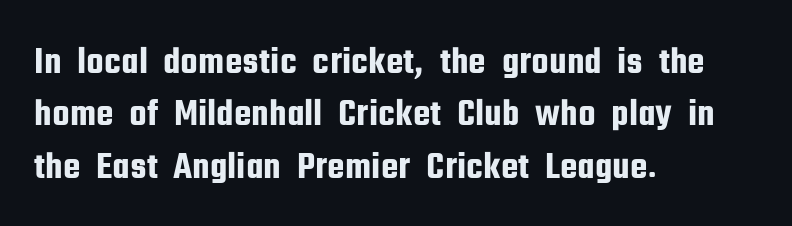
The vertical gap from one line to the next is medium. A typesetter would mark this as roman, not italic. The glyphs are unaccompanied by any horizontal stroke below them. Spacing verdict: proportional, widths tailored to each character.
